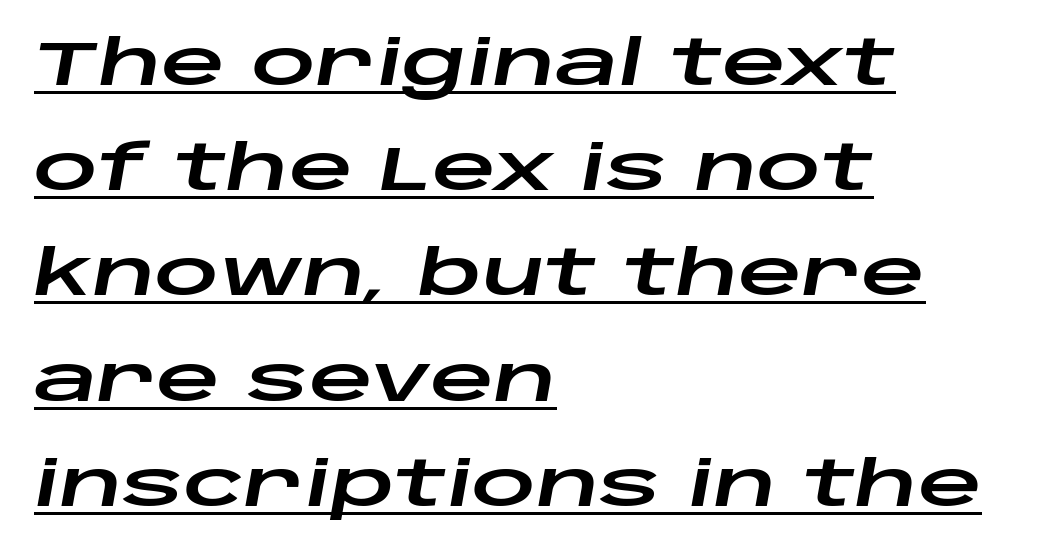
The face used here is rendered with its standard letterfit. Vertically, the passage feels balanced, rows spaced as you'd expect. Emphasis is given by a line drawn under the lettering. The letters are slanted; this is an italic face. Looks like regular typesetting: each glyph gets only the width it needs.
